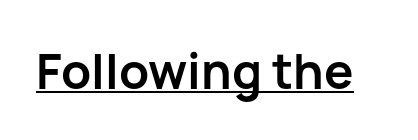
{"serif": "no", "italic": "no", "bold": "yes", "weight": "semibold", "width": "normal", "stroke_contrast": "low", "x_height": "medium", "monospaced": "no", "underline": "yes", "letter_spacing": "normal", "letter_spacing_em": 0.0, "glyph_px": 49}
